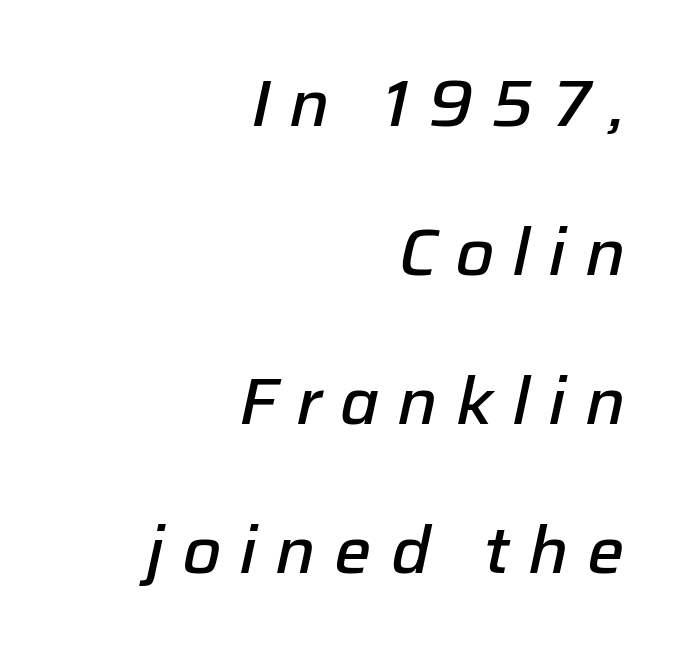
Q: Is the text bold? A: Semi-bold.
Q: Is the text italic (slanted)? A: Yes, it leans right by about 12 degrees.
Q: Is the text underlined? A: No.
Q: How is the paragraph aligned? A: Right-aligned.
Q: Is the spacing between letters normal or unusually wide? A: Unusually wide.
Q: Is the spacing between lines tight, normal or loose? A: Loose.
Q: Width (condensed, normal, or wide)? A: Normal.
Q: Stroke contrast? A: Low.
Q: x-height? A: Medium.
Q: Monospaced? A: No.
